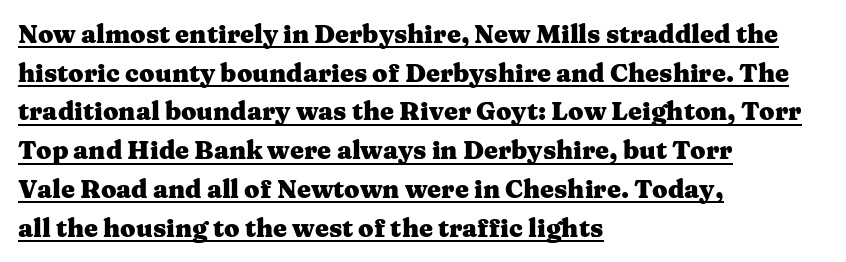
The image shows 25 px bold type, upright; set left-aligned, normal line spacing (1.55x), normal letter spacing, underlined.
